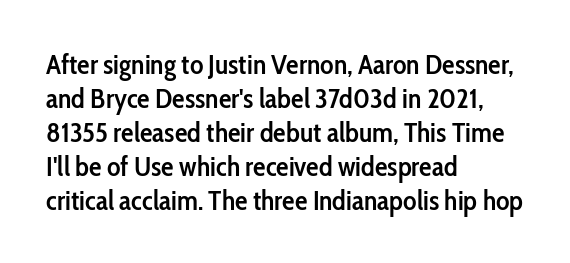
The image shows 28 px semibold, condensed sans-serif type, upright; set left-aligned, line spacing 1.21x, normal letter spacing, not underlined; low stroke contrast and a medium x-height.
